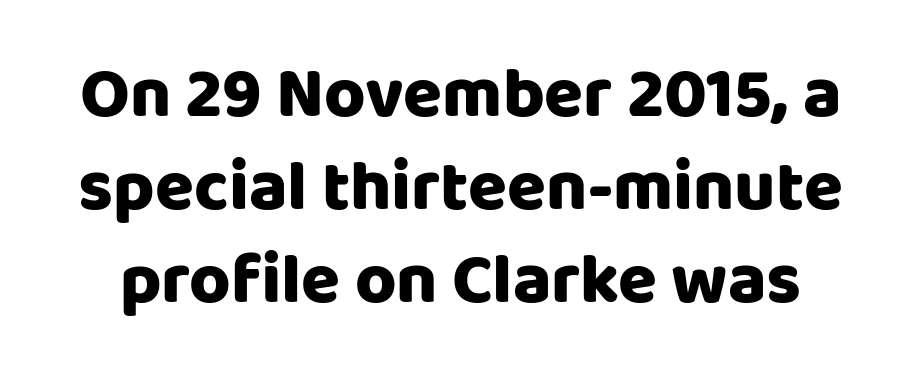
If you drew a line through each stem, it would be perfectly vertical. These lines are composed in type without serifs. Rows of type keep a routine distance in the vertical direction. The zone under the glyphs is completely vacant.
